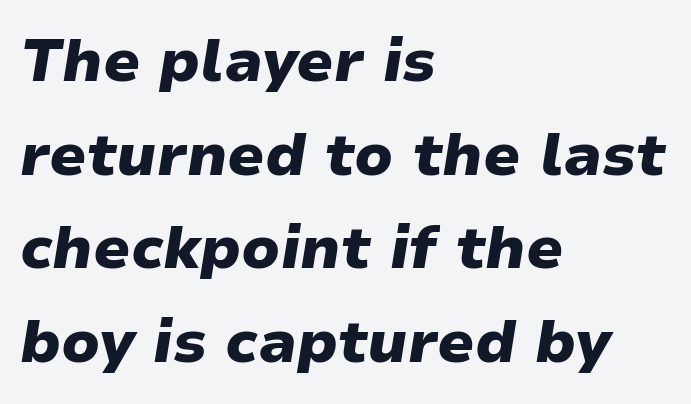
The paragraph shown leans on its left margin. You'd pick this weight for a headline — it's a proper bold. The face used here is rendered with its standard letterfit. Is the type slanted? Yes — the strokes lean at a clear angle.
